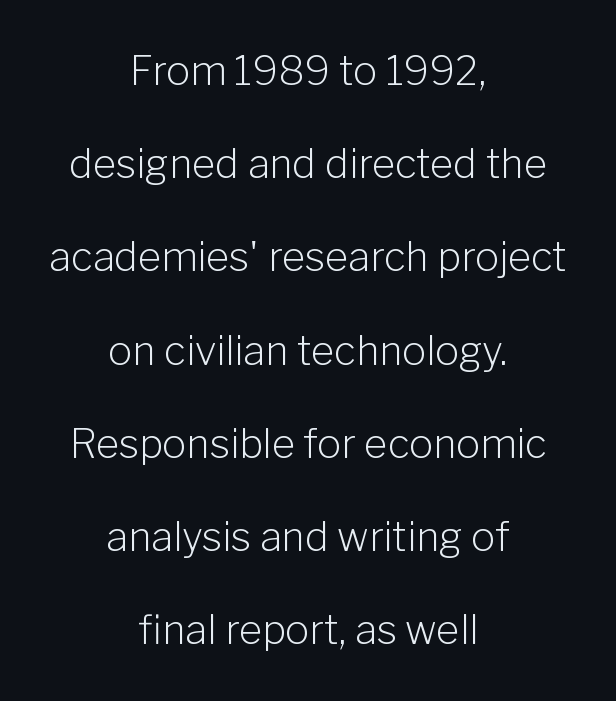
{"serif": "no", "italic": "no", "bold": "no", "weight": "light", "width": "normal", "stroke_contrast": "low", "x_height": "medium", "monospaced": "no", "underline": "no", "align": "center", "line_spacing": "loose", "line_spacing_ratio": 2.33, "letter_spacing": "normal", "letter_spacing_em": 0.0, "glyph_px": 40}
